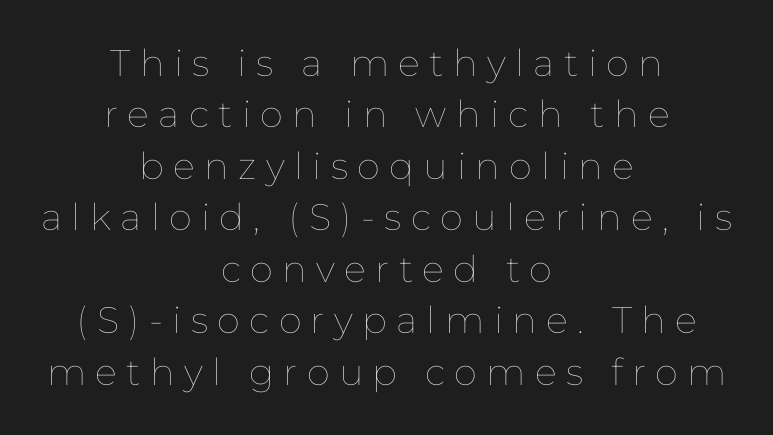
These glyphs show unthickened strokes, regular width or finer. A typesetter would mark this as roman, not italic. Descender tails drop into unmarked territory. The line texture is sparse and dotted thanks to wide tracking. Character widths vary here, with narrow letters taking less room than wide ones. Honestly, the row spacing looks completely unremarkable.
